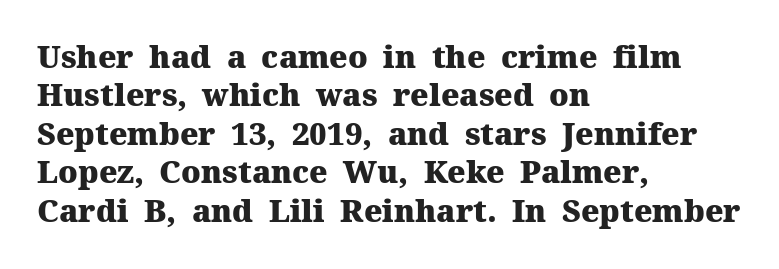
{"serif": "yes", "italic": "no", "bold": "yes", "weight": "heavy", "width": "normal", "stroke_contrast": "medium", "x_height": "medium", "monospaced": "no", "underline": "no", "align": "left", "line_spacing_ratio": 1.24, "letter_spacing": "normal", "letter_spacing_em": 0.0, "glyph_px": 31}
